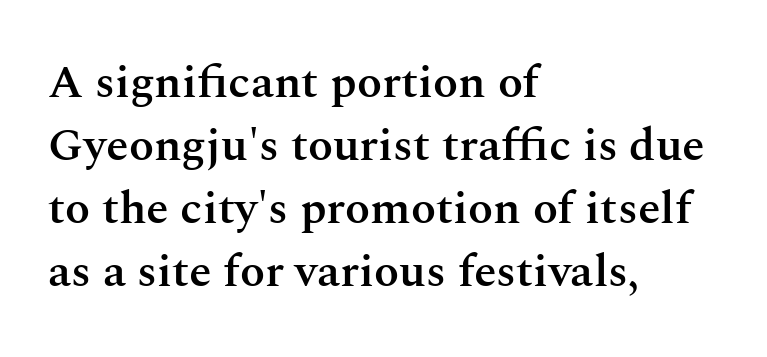
The image shows 46 px semibold serif type, upright; set left-aligned, normal line spacing (1.37x), normal letter spacing, not underlined; medium stroke contrast and a medium x-height.
